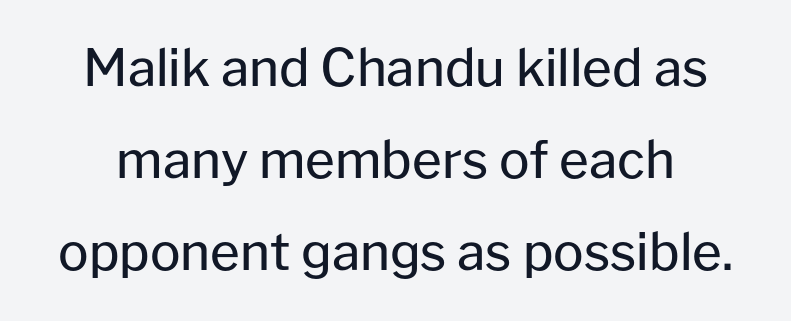
Letter spacing: default. The type family on display is of the sans-serif kind. This reads as an unemphasized weight, regular at the heaviest. Does the lettering tilt? It doesn't — this is upright. Varying glyph widths throughout — classic text-font behaviour.
